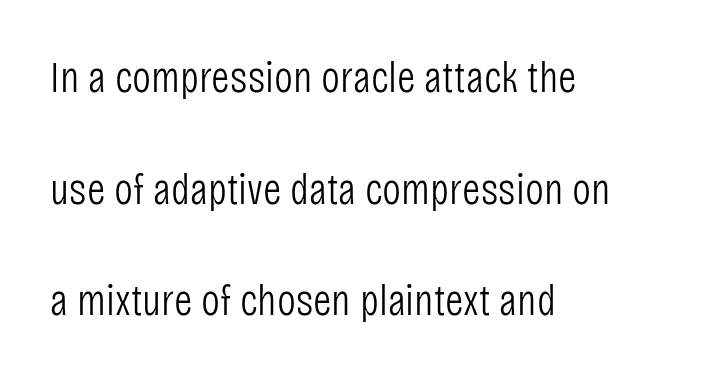
You could not count columns in this text — the font is proportionally spaced. Bold? No — there's no thickening of the strokes. Horizontal bands of white between lines are thick stripes. Does the lettering tilt? It doesn't — this is upright.
